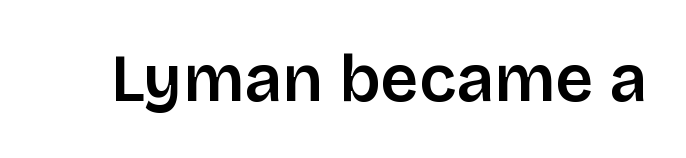
{"serif": "no", "italic": "no", "bold": "semi", "weight": "semibold", "width": "normal", "stroke_contrast": "low", "x_height": "large", "monospaced": "no", "underline": "no", "letter_spacing": "normal", "letter_spacing_em": 0.0, "glyph_px": 66}
